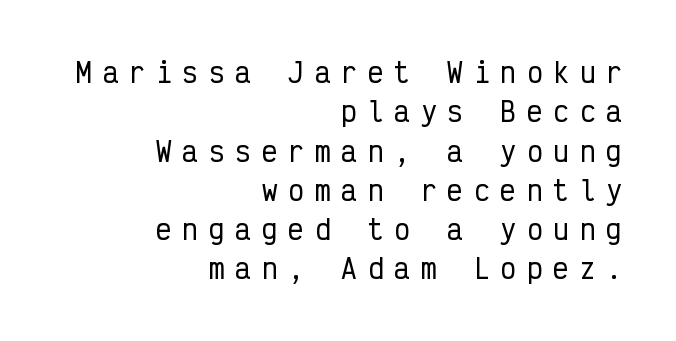
{"italic": "no", "underline": "no", "align": "right", "line_spacing": "normal", "line_spacing_ratio": 1.51, "letter_spacing": "wide", "letter_spacing_em": 0.42, "glyph_px": 26}
